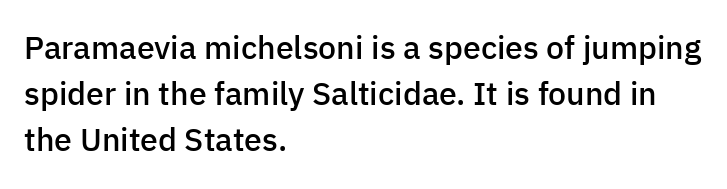
{"serif": "no", "italic": "no", "bold": "semi", "weight": "semibold", "width": "normal", "stroke_contrast": "low", "x_height": "medium", "monospaced": "no", "underline": "no", "align": "left", "line_spacing": "normal", "line_spacing_ratio": 1.43, "letter_spacing": "normal", "letter_spacing_em": 0.0, "glyph_px": 32}
